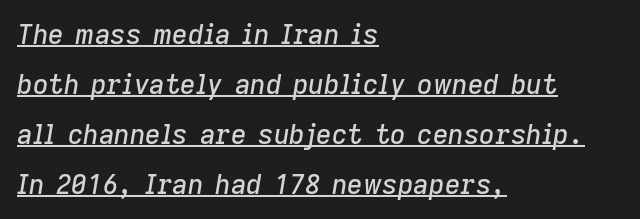
The image shows 27 px text type, italic (leaning right); set left-aligned, line spacing 1.85x, normal letter spacing, underlined.
